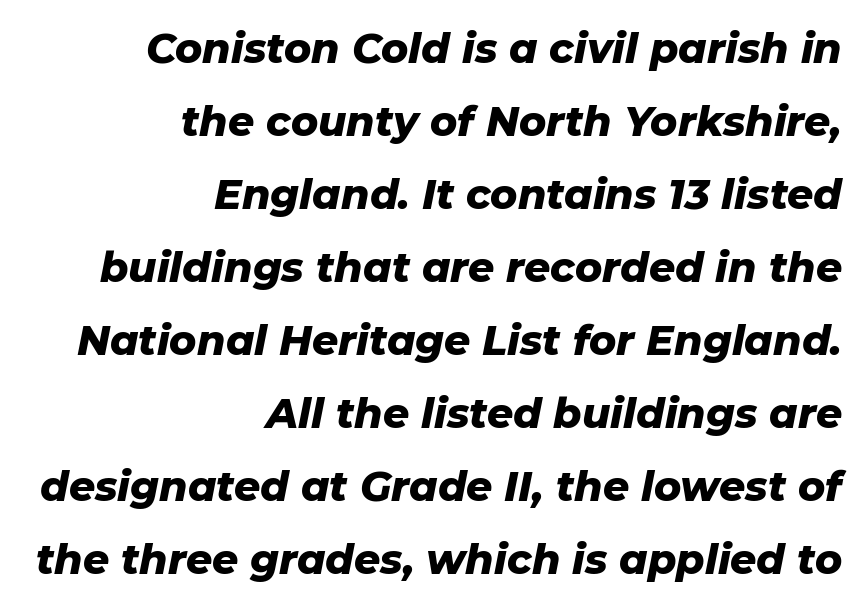
Q: Is the text bold? A: Yes.
Q: Is the text italic (slanted)? A: Yes, it leans right by about 11 degrees.
Q: Is the text underlined? A: No.
Q: How is the paragraph aligned? A: Right-aligned.
Q: Is the spacing between letters normal or unusually wide? A: Normal.
Q: Width (condensed, normal, or wide)? A: Normal.
Q: Stroke contrast? A: Low.
Q: x-height? A: Medium.
Q: Monospaced? A: No.
